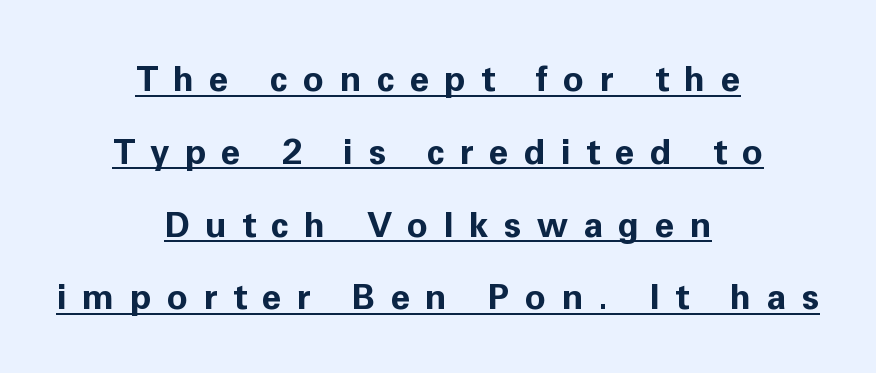
The image shows 35 px bold sans-serif type, upright; set centered, loose line spacing (2.08x), unusually wide letter spacing (+0.44 em), underlined; low stroke contrast and a medium x-height.
